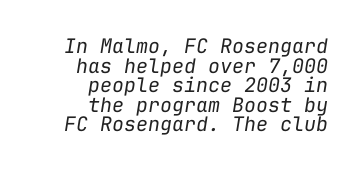
{"italic": "yes", "lean": "right", "slant_degrees": 9, "bold": "no", "underline": "no", "align": "right", "line_spacing": "tight", "line_spacing_ratio": 0.98, "letter_spacing": "normal", "letter_spacing_em": 0.0, "glyph_px": 20}
